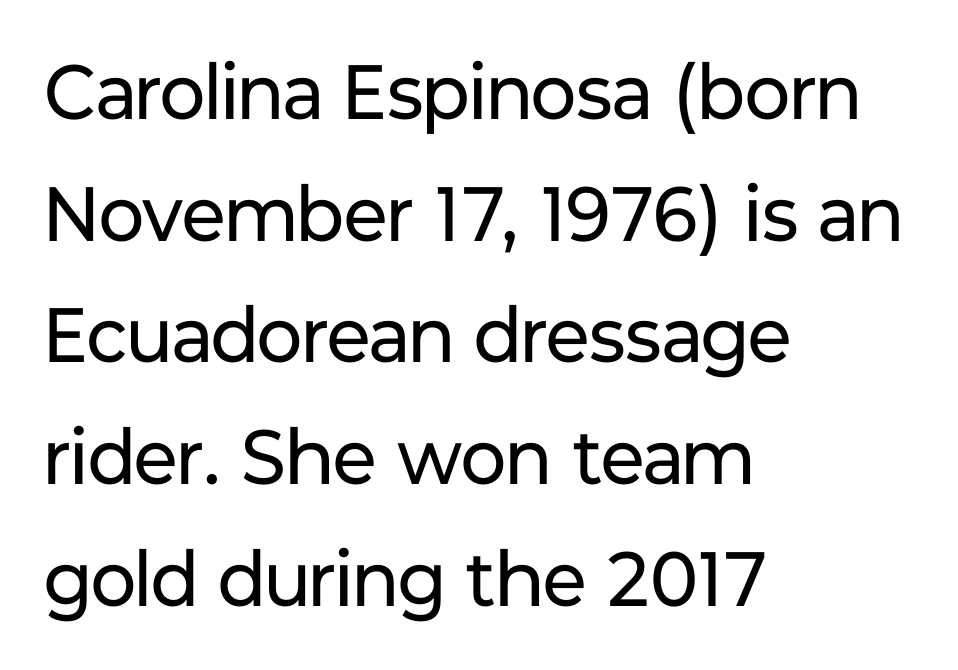
The letters stand straight up with perfectly vertical stems. The block of text has a typical density, with ordinary space between rows. Letterform terminals end flat and unadorned throughout the passage. Is the type heavy? It reads as light-to-regular instead. The line texture is even and compact thanks to regular tracking. The gap between lines stays unmarked.
